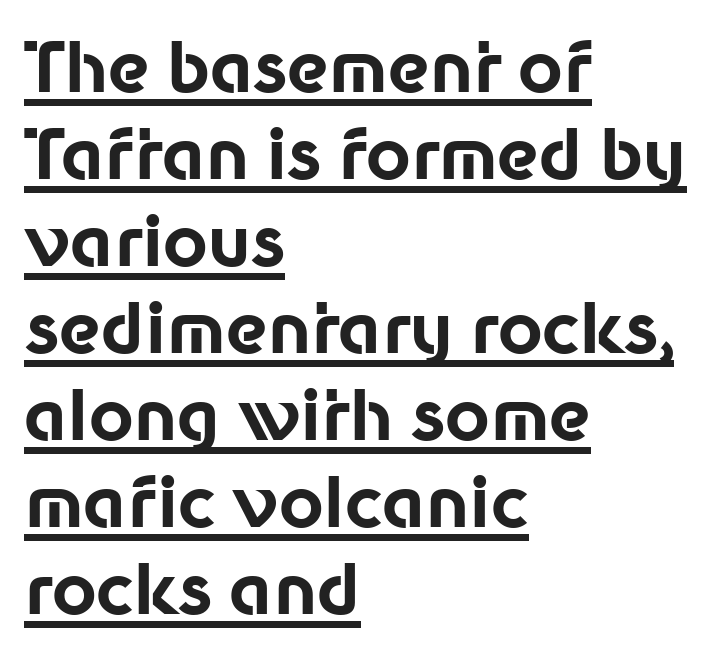
The image shows 69 px bold sans-serif type, upright; set left-aligned, normal line spacing (1.26x), normal letter spacing, underlined; low stroke contrast and a medium x-height.
